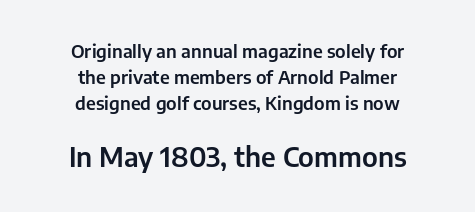
{"italic": "no", "underline": "no", "align": "center", "line_spacing": "normal", "line_spacing_ratio": 1.45, "letter_spacing": "normal", "letter_spacing_em": 0.0, "larger_block": "second", "size_ratio": 1.5, "glyph_px": 27}
